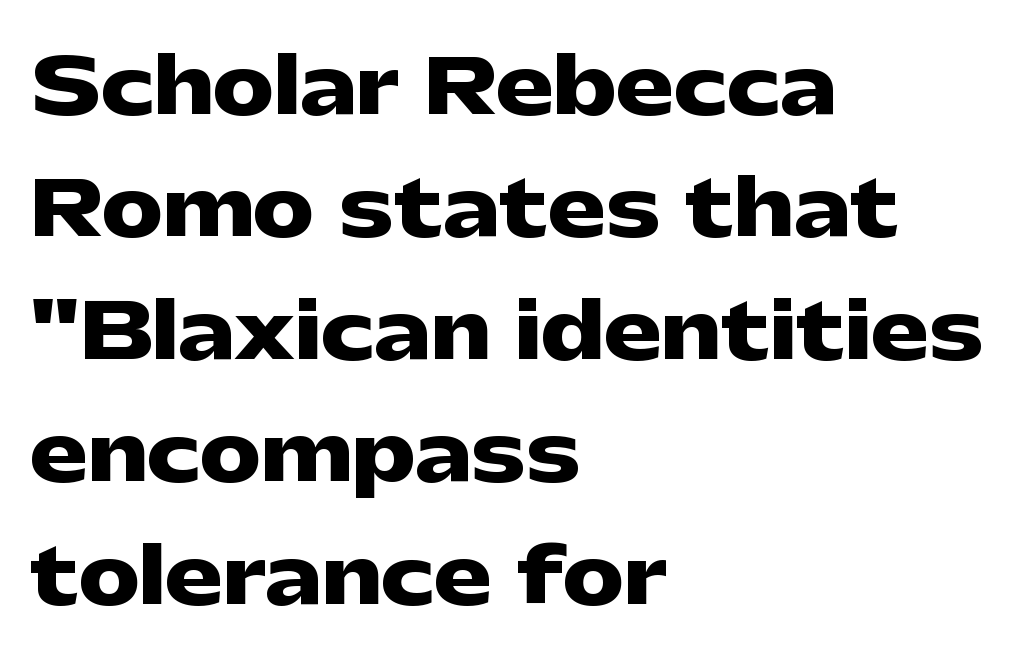
Q: Is the text bold? A: Yes.
Q: Is the text italic (slanted)? A: No, it is upright.
Q: Is the typeface a serif or a sans-serif typeface? A: Sans-serif.
Q: Is the text underlined? A: No.
Q: How is the paragraph aligned? A: Left-aligned.
Q: Is the spacing between letters normal or unusually wide? A: Normal.
Q: Is the spacing between lines tight, normal or loose? A: Normal.
Q: Width (condensed, normal, or wide)? A: Wide.
Q: Stroke contrast? A: Low.
Q: x-height? A: Medium.
Q: Monospaced? A: No.
